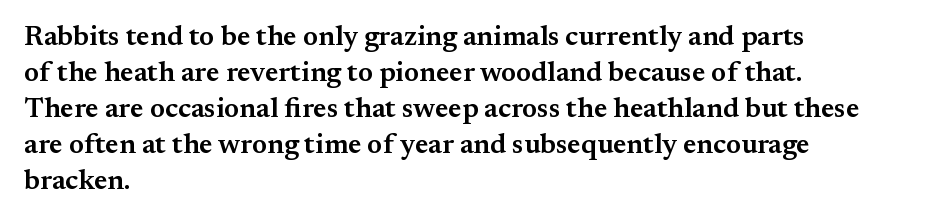
The face used here is proportionally spaced, like ordinary book or web type. Tracking here is standard; glyphs follow each other at the usual distance. The letters stand straight up with perfectly vertical stems. This sample is left-justified, so line endings fall wherever the words run out. This rendering features lettering with no underline.
